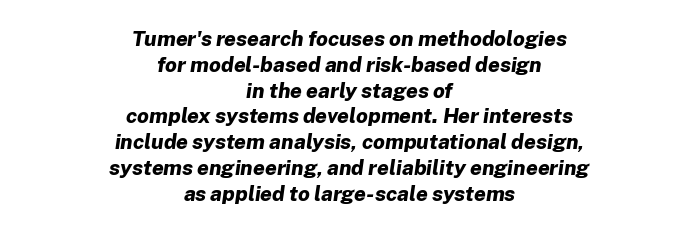
The passage shown has conventional tracking throughout. Line starts and ends both wander, symmetrically. Strokes here are thick enough to call this a true bold. Check under the words: just untouched page. You can tell it's italic because the verticals aren't actually vertical.
